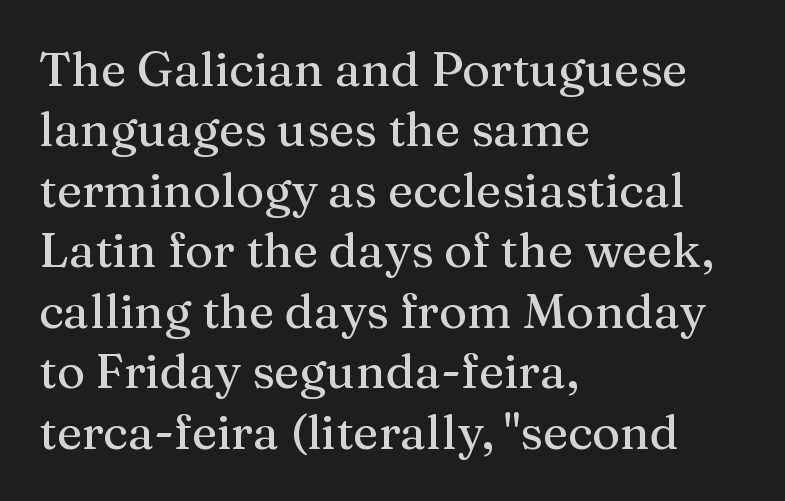
The image shows 48 px serif type, upright; set left-aligned, normal line spacing (1.26x), normal letter spacing, not underlined; medium stroke contrast and a medium x-height.
